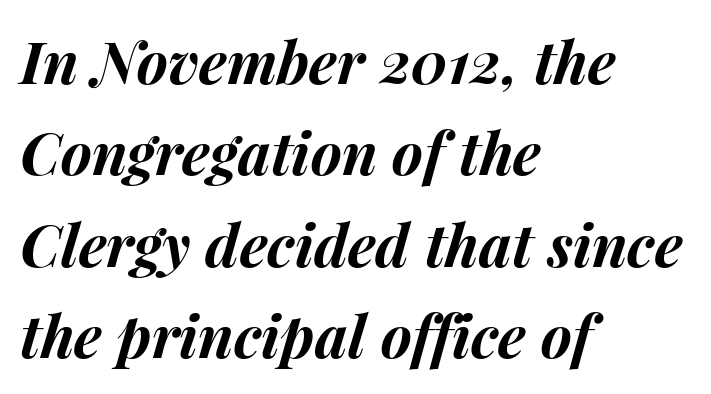
The image shows 59 px bold type, italic (leaning right); set left-aligned, normal line spacing (1.55x), normal letter spacing, not underlined; medium stroke contrast and a medium x-height.
